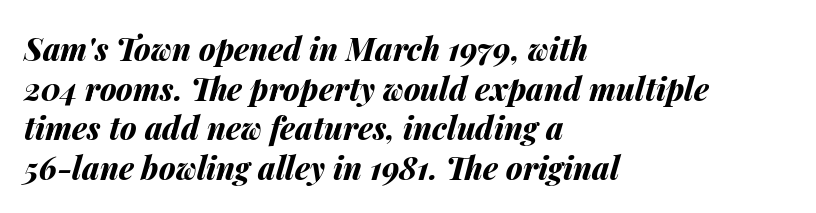
The image shows 31 px bold type, italic (leaning right); set left-aligned, normal line spacing (1.28x), normal letter spacing, not underlined; medium stroke contrast and a medium x-height.
